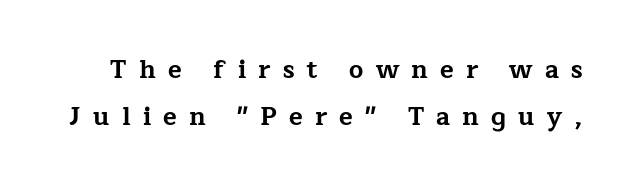
The image shows 25 px bold type, upright; set line spacing 1.89x, unusually wide letter spacing (+0.49 em), not underlined.
